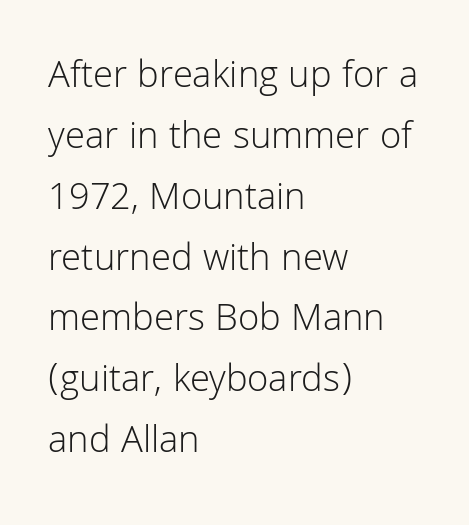
Font category for this specimen: sans-serif. Any mark beneath the type? The region is blank. Compared with a typical body face, this is equally light or lighter still. Each letter keeps its own natural width here, so spacing adapts to shape.
